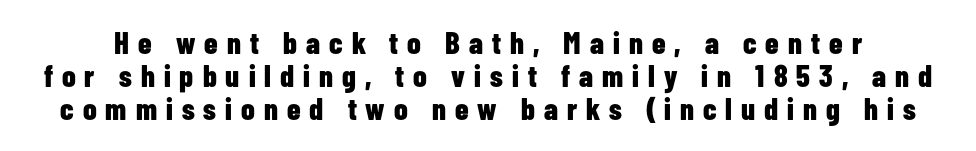
{"serif": "no", "italic": "no", "bold": "yes", "weight": "bold", "width": "condensed", "stroke_contrast": "low", "x_height": "medium", "monospaced": "no", "underline": "no", "line_spacing": "tight", "line_spacing_ratio": 1.07, "letter_spacing": "wide", "letter_spacing_em": 0.29, "glyph_px": 31}
